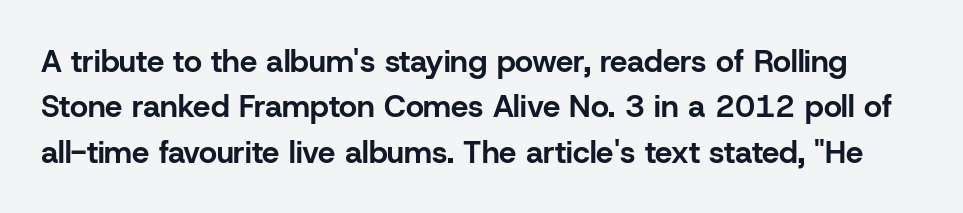
{"serif": "no", "italic": "no", "bold": "yes", "weight": "bold", "width": "normal", "stroke_contrast": "low", "x_height": "medium", "monospaced": "no", "underline": "no", "line_spacing": "normal", "line_spacing_ratio": 1.46, "letter_spacing": "normal", "letter_spacing_em": 0.0, "glyph_px": 31}
